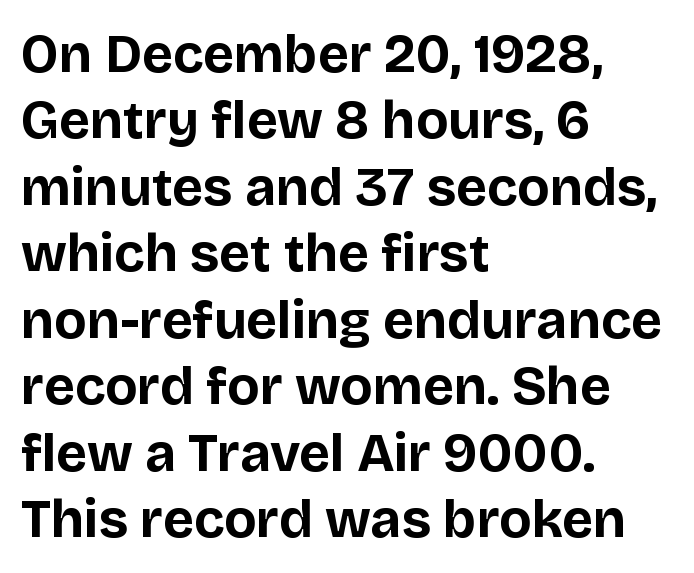
Q: Is the text bold? A: Yes.
Q: Is the text italic (slanted)? A: No, it is upright.
Q: Is the typeface a serif or a sans-serif typeface? A: Sans-serif.
Q: Is the text underlined? A: No.
Q: How is the paragraph aligned? A: Left-aligned.
Q: Is the spacing between letters normal or unusually wide? A: Normal.
Q: Width (condensed, normal, or wide)? A: Normal.
Q: Stroke contrast? A: Low.
Q: x-height? A: Large.
Q: Monospaced? A: No.
